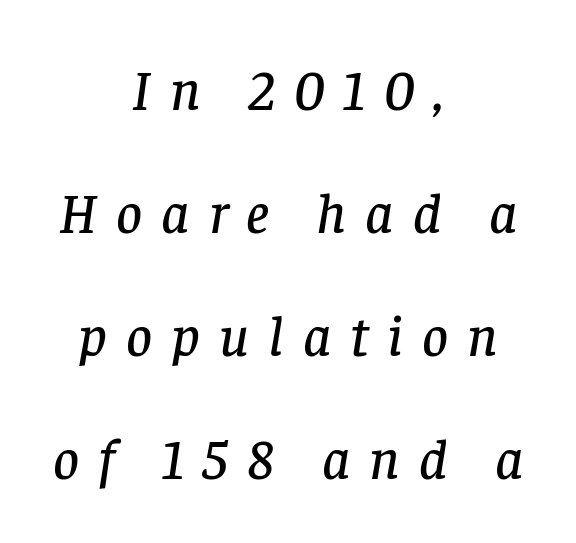
Q: Is the text italic (slanted)? A: Yes, it leans right by about 8 degrees.
Q: Is the typeface a serif or a sans-serif typeface? A: Serif.
Q: Is the text underlined? A: No.
Q: How is the paragraph aligned? A: Centered.
Q: Is the spacing between letters normal or unusually wide? A: Unusually wide.
Q: Is the spacing between lines tight, normal or loose? A: Loose.
Q: Width (condensed, normal, or wide)? A: Normal.
Q: Stroke contrast? A: Low.
Q: x-height? A: Large.
Q: Monospaced? A: No.
